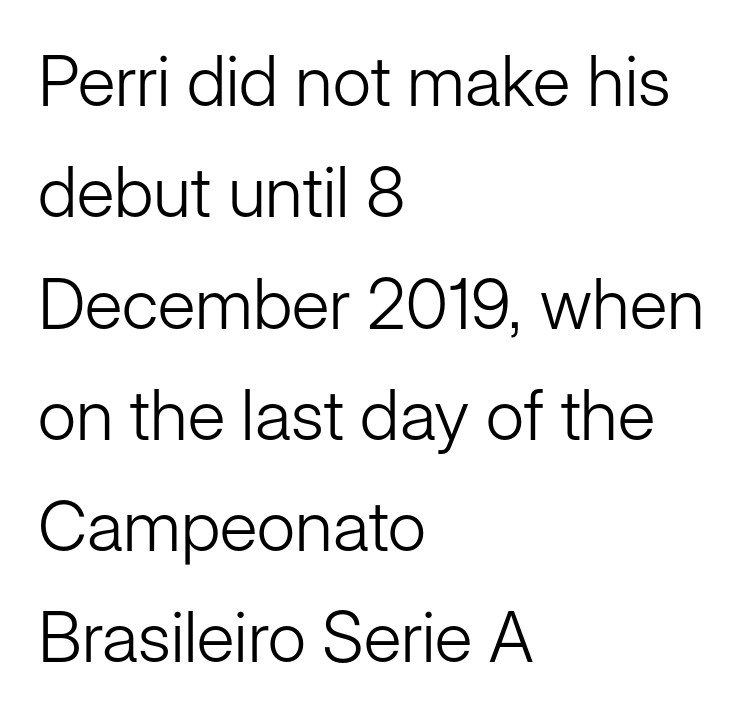
The image shows 70 px light sans-serif type, upright; set left-aligned, normal line spacing (1.59x), normal letter spacing, not underlined; low stroke contrast and a medium x-height.
